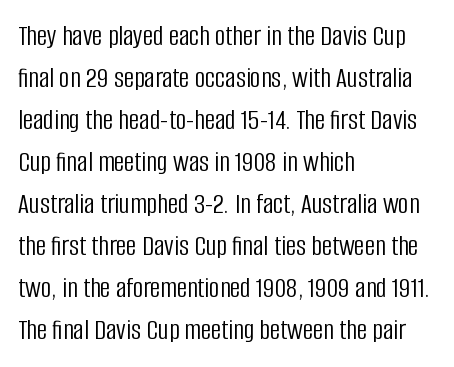
Q: Is the text bold? A: No.
Q: Is the text italic (slanted)? A: No, it is upright.
Q: Is the typeface a serif or a sans-serif typeface? A: Sans-serif.
Q: Is the text underlined? A: No.
Q: How is the paragraph aligned? A: Left-aligned.
Q: Is the spacing between letters normal or unusually wide? A: Normal.
Q: Is the spacing between lines tight, normal or loose? A: Normal.
Q: Width (condensed, normal, or wide)? A: Condensed.
Q: Stroke contrast? A: Low.
Q: x-height? A: Large.
Q: Monospaced? A: No.
